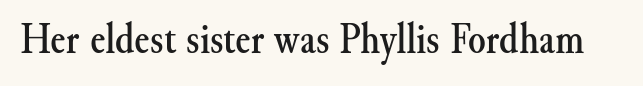
Q: Is the text italic (slanted)? A: No, it is upright.
Q: Is the typeface a serif or a sans-serif typeface? A: Serif.
Q: Is the text underlined? A: No.
Q: Is the spacing between letters normal or unusually wide? A: Normal.
Q: Width (condensed, normal, or wide)? A: Normal.
Q: Stroke contrast? A: Medium.
Q: x-height? A: Small.
Q: Monospaced? A: No.
